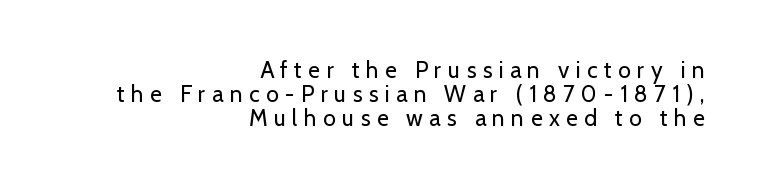
Q: Is the text bold? A: No.
Q: Is the text italic (slanted)? A: No, it is upright.
Q: Is the text underlined? A: No.
Q: How is the paragraph aligned? A: Right-aligned.
Q: Is the spacing between letters normal or unusually wide? A: Unusually wide.
Q: Is the spacing between lines tight, normal or loose? A: Tight.
